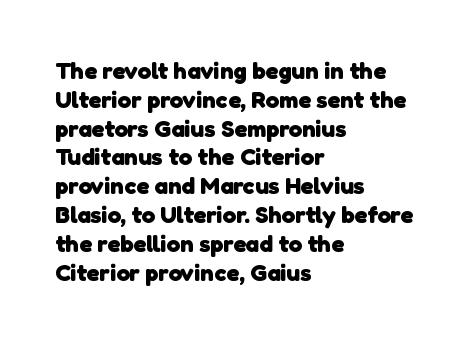
{"bold": "yes", "underline": "no", "align": "left", "line_spacing_ratio": 1.2, "letter_spacing": "normal", "letter_spacing_em": 0.0, "glyph_px": 24}
